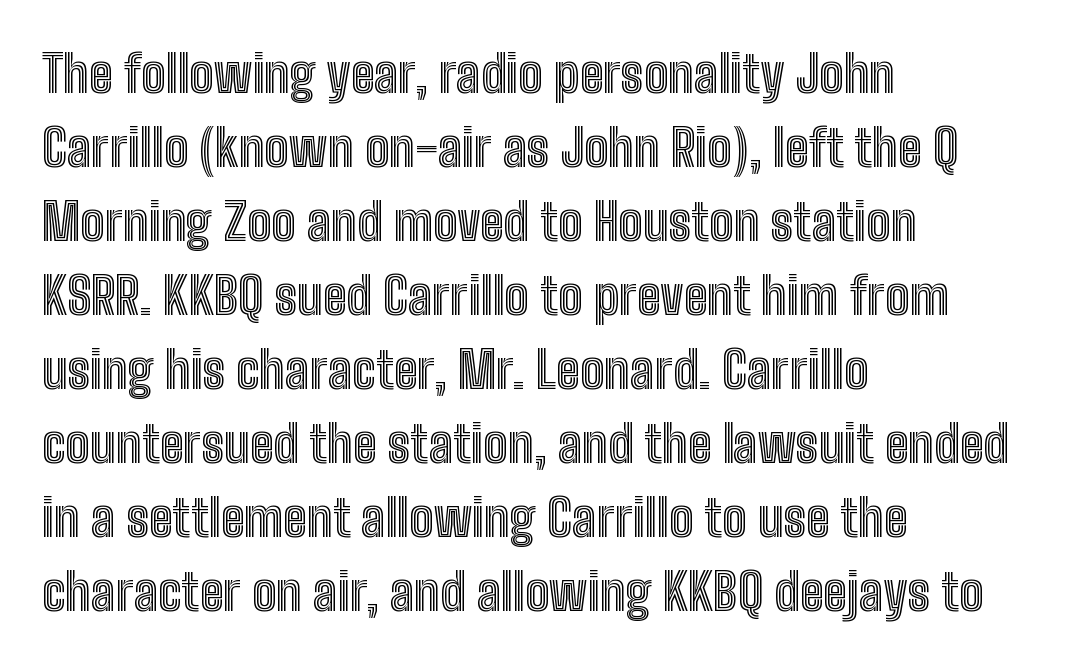
The image shows 51 px condensed type, upright; set left-aligned, normal line spacing (1.45x), normal letter spacing, not underlined; a medium x-height.
